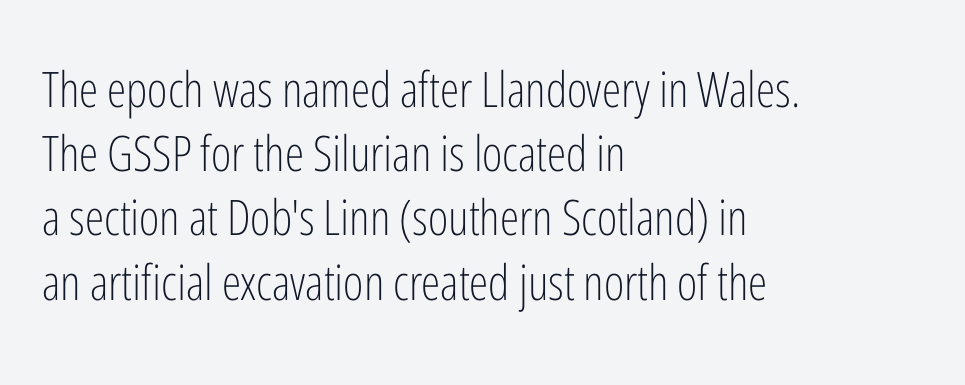
{"serif": "no", "italic": "no", "bold": "no", "weight": "light", "width": "condensed", "stroke_contrast": "low", "x_height": "medium", "monospaced": "no", "underline": "no", "align": "left", "line_spacing": "normal", "line_spacing_ratio": 1.31, "letter_spacing": "normal", "letter_spacing_em": 0.0, "glyph_px": 49}
